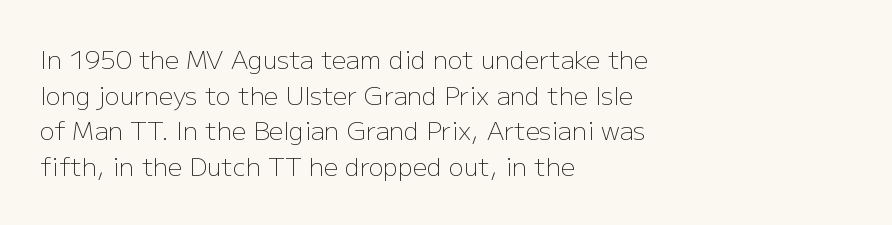
Q: Is the text bold? A: No.
Q: Is the text italic (slanted)? A: No, it is upright.
Q: Is the text underlined? A: No.
Q: How is the paragraph aligned? A: Left-aligned.
Q: Is the spacing between letters normal or unusually wide? A: Normal.
Q: Is the spacing between lines tight, normal or loose? A: Normal.
